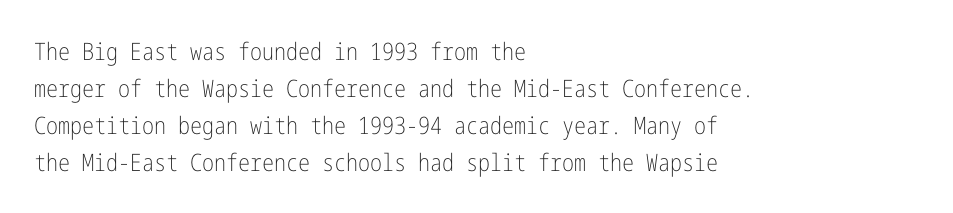
The image shows 24 px text type, upright; set left-aligned, normal line spacing (1.54x), normal letter spacing, not underlined.
